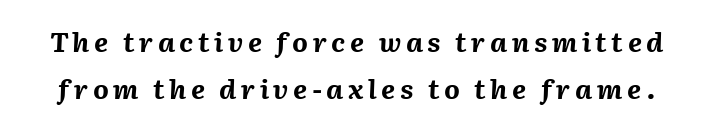
Q: Is the text bold? A: Yes.
Q: Is the text italic (slanted)? A: Yes, it leans right by about 2 degrees.
Q: Is the text underlined? A: No.
